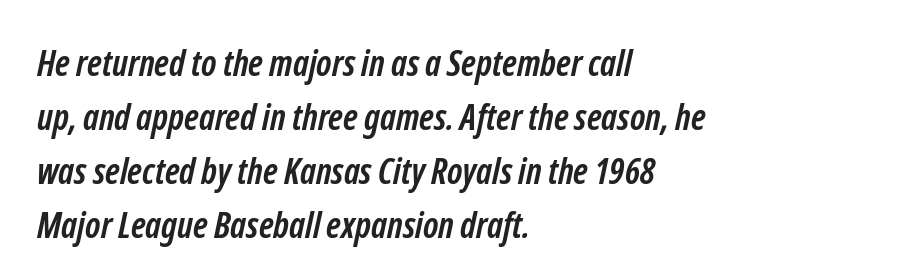
In terms of letterform style, serifs are entirely absent. On the weight axis this lands at bold, roughly 700. Unmarked baselines from the first word to the last. Do the characters align in a grid? No, the font is proportional. This rendering uses left alignment, leaving the right contour irregular. The vertical gap from one line to the next is medium.
